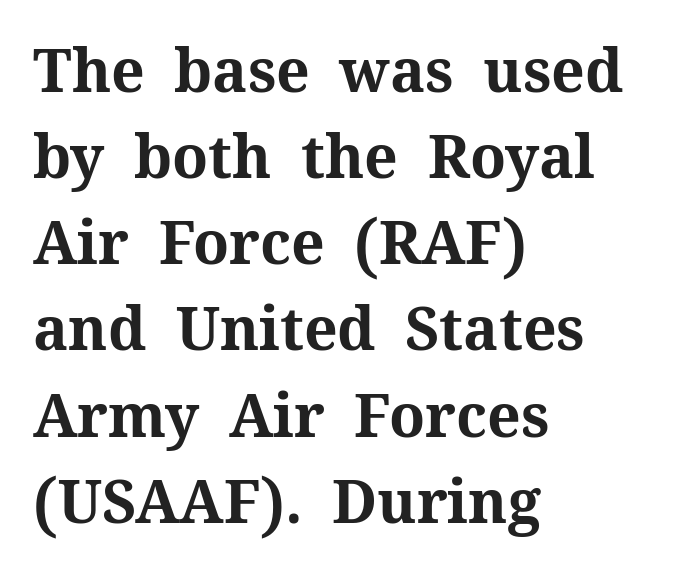
{"serif": "yes", "italic": "no", "bold": "yes", "weight": "bold", "width": "normal", "stroke_contrast": "medium", "x_height": "medium", "monospaced": "no", "underline": "no", "align": "left", "line_spacing": "normal", "line_spacing_ratio": 1.46, "letter_spacing": "normal", "letter_spacing_em": 0.0, "glyph_px": 59}
